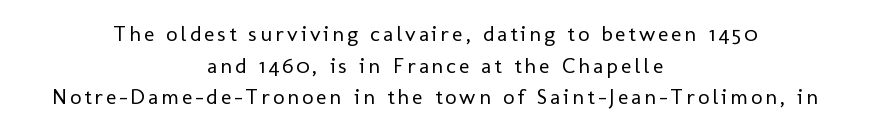
{"italic": "no", "bold": "no", "underline": "no", "align": "center", "line_spacing": "normal", "line_spacing_ratio": 1.44, "glyph_px": 22}
